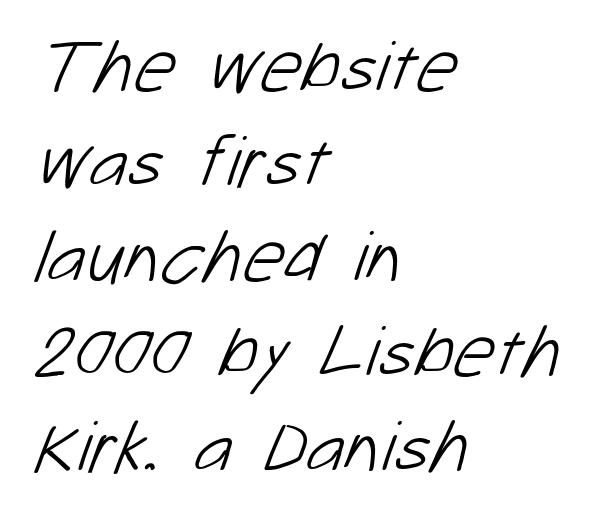
{"serif": "no", "bold": "no", "weight": "light", "width": "normal", "stroke_contrast": "low", "x_height": "medium", "monospaced": "no", "underline": "no", "align": "left", "line_spacing": "normal", "line_spacing_ratio": 1.3, "letter_spacing": "normal", "letter_spacing_em": 0.0, "glyph_px": 73}
